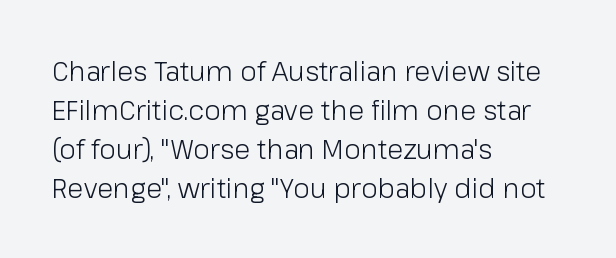
Nothing heavy about these letters — not bold at all. The block of text has a typical density, with ordinary space between rows. Posture: straight, roman, zero tilt. Quick note: underline off. The letterforms sit shoulder to shoulder at normal distance.
